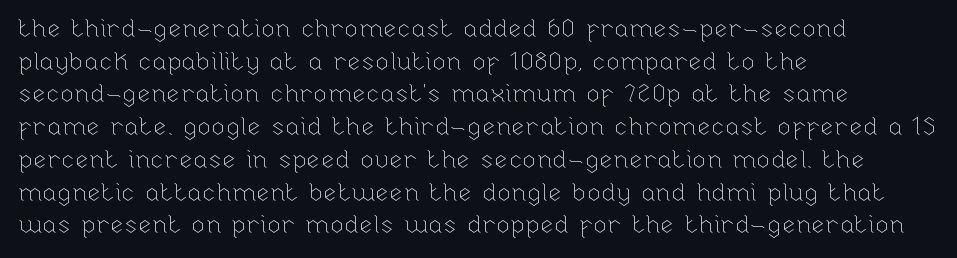
The image shows 25 px text type, upright; set left-aligned, normal line spacing (1.31x), normal letter spacing, not underlined.
